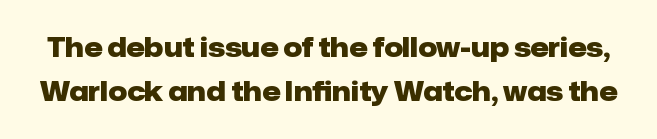
Q: Is the text bold? A: Yes.
Q: Is the text italic (slanted)? A: No, it is upright.
Q: Is the text underlined? A: No.
Q: Is the spacing between letters normal or unusually wide? A: Normal.
Q: Is the spacing between lines tight, normal or loose? A: Normal.
